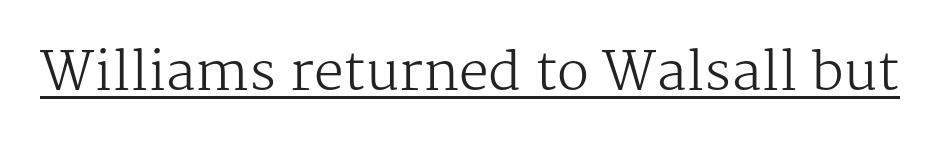
Q: Is the text bold? A: No.
Q: Is the text italic (slanted)? A: No, it is upright.
Q: Is the typeface a serif or a sans-serif typeface? A: Serif.
Q: Is the text underlined? A: Yes.
Q: Is the spacing between letters normal or unusually wide? A: Normal.
Q: Width (condensed, normal, or wide)? A: Normal.
Q: Stroke contrast? A: Medium.
Q: x-height? A: Medium.
Q: Monospaced? A: No.
